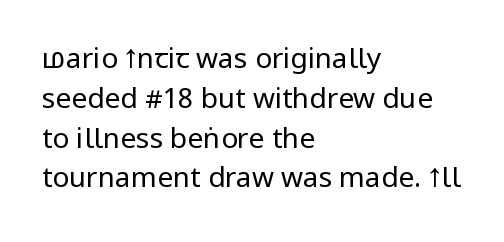
Horizontal bands of white between lines are of average thickness. A student would call this left alignment; a typographer would say flush left, rag right. The strokes are not fattened; the text isn't bold. A roman cut, with each character standing at attention. The baseline area is clear. This rendering leaves character spacing at its baseline value.
